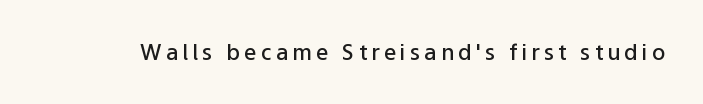
Ascenders rise straight up at ninety degrees. The specimen omits any rule beneath the text block's lines. Caption: semibold face, moderately heavy strokes.
